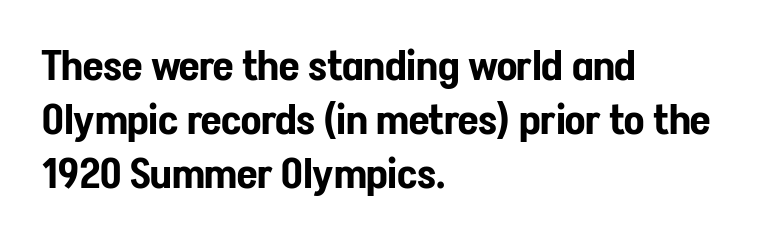
Serifs: no, the terminals of the letterforms are clean. Each letter keeps its own natural width here, so spacing adapts to shape. Horizontal bands of white between lines are of average thickness. Nope, not italic — everything's standing straight. Horizontal alignment here is leftward, the default for most running prose.
